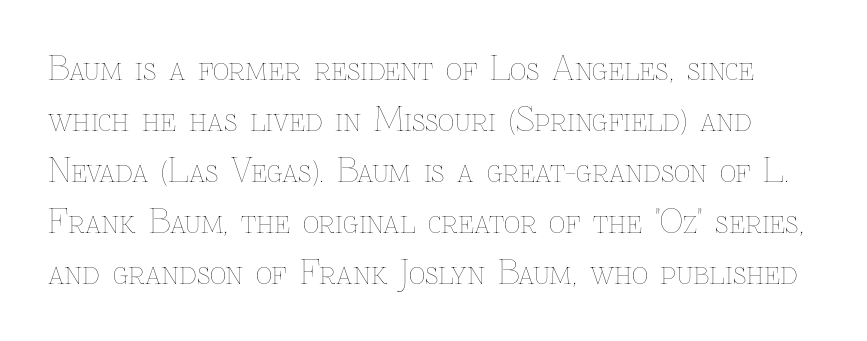
{"italic": "no", "bold": "no", "weight": "thin", "width": "normal", "stroke_contrast": "low", "x_height": "medium", "monospaced": "no", "underline": "no", "line_spacing": "normal", "line_spacing_ratio": 1.59, "letter_spacing": "normal", "letter_spacing_em": 0.0, "glyph_px": 32}
